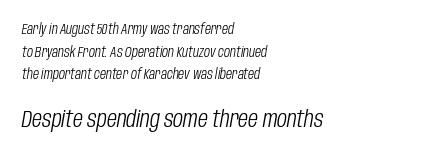
The image shows 23 px text type, italic (leaning right); set left-aligned, normal line spacing (1.61x), normal letter spacing, not underlined; the second (bottom) block is 1.64x larger.
